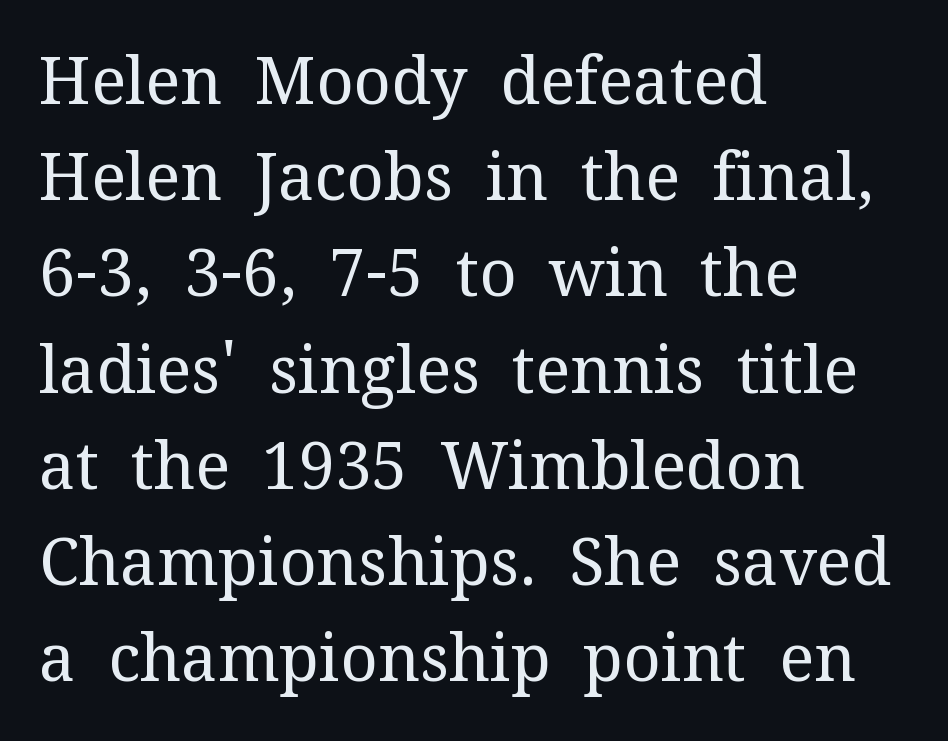
{"serif": "yes", "italic": "no", "bold": "no", "weight": "regular", "width": "normal", "stroke_contrast": "medium", "x_height": "medium", "monospaced": "no", "underline": "no", "align": "left", "line_spacing": "normal", "line_spacing_ratio": 1.48, "letter_spacing": "normal", "letter_spacing_em": 0.0, "glyph_px": 65}
